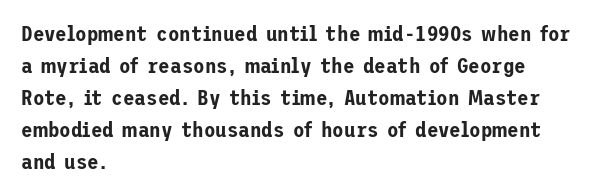
{"italic": "no", "underline": "no", "align": "left", "line_spacing": "normal", "line_spacing_ratio": 1.52, "letter_spacing": "normal", "letter_spacing_em": 0.0, "glyph_px": 21}
